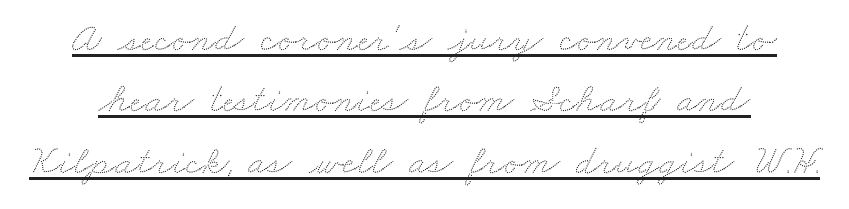
{"width": "wide", "stroke_contrast": "low", "x_height": "small", "monospaced": "no", "underline": "yes", "line_spacing": "normal", "line_spacing_ratio": 1.5, "letter_spacing": "normal", "letter_spacing_em": 0.0, "glyph_px": 41}
